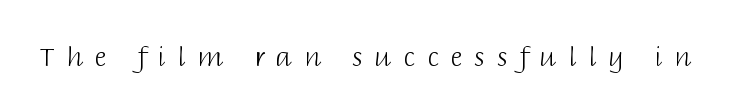
Q: Is the text bold? A: No.
Q: Is the text italic (slanted)? A: No, it is upright.
Q: Is the text underlined? A: No.
Q: Is the spacing between letters normal or unusually wide? A: Unusually wide.
